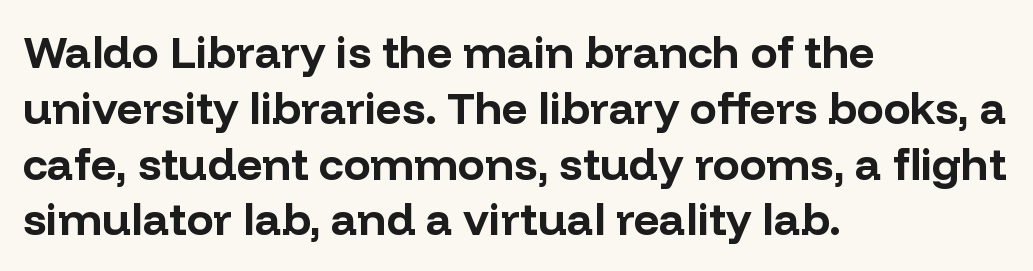
Q: Is the text bold? A: Yes.
Q: Is the text italic (slanted)? A: No, it is upright.
Q: Is the typeface a serif or a sans-serif typeface? A: Sans-serif.
Q: Is the text underlined? A: No.
Q: How is the paragraph aligned? A: Left-aligned.
Q: Is the spacing between letters normal or unusually wide? A: Normal.
Q: Width (condensed, normal, or wide)? A: Normal.
Q: Stroke contrast? A: Low.
Q: x-height? A: Medium.
Q: Monospaced? A: No.
